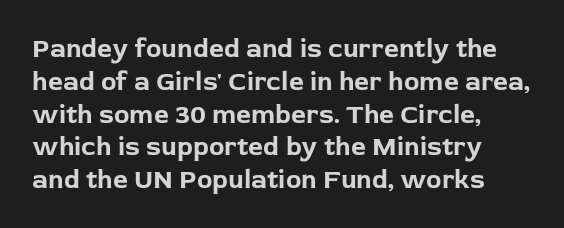
Reading down the column, the eye jumps a familiar distance to each next line. The passage shown is not underscored anywhere. Its strokes are broad and dark, the hallmark of bold type. Quick note: not italic, upright. Observe the ordinary spacing: letters are neighbours, not strangers. Line beginnings align vertically; line endings do not.
